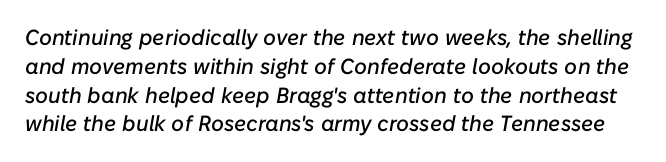
Q: Is the text italic (slanted)? A: Yes, it leans right by about 10 degrees.
Q: Is the text underlined? A: No.
Q: Is the spacing between letters normal or unusually wide? A: Normal.
Q: Is the spacing between lines tight, normal or loose? A: Normal.
